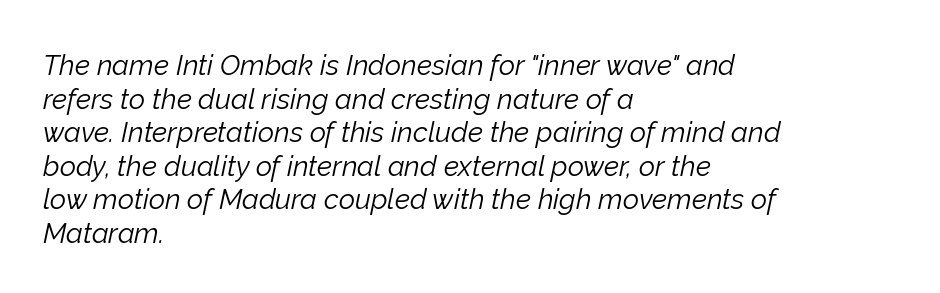
The image shows 28 px light type, italic (leaning right); set left-aligned, line spacing 1.2x, normal letter spacing, not underlined; low stroke contrast and a medium x-height.
